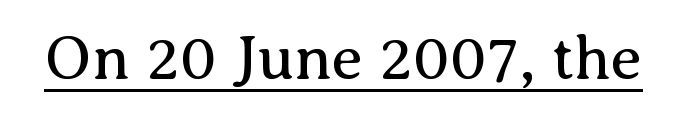
{"serif": "yes", "italic": "no", "bold": "no", "weight": "regular", "width": "normal", "stroke_contrast": "medium", "x_height": "medium", "monospaced": "no", "underline": "yes", "letter_spacing": "normal", "letter_spacing_em": 0.0, "glyph_px": 63}
